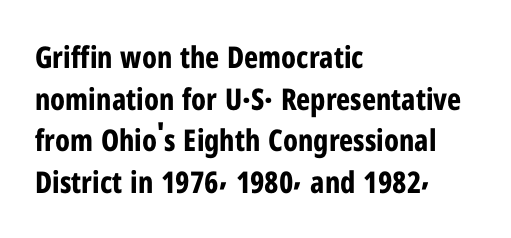
In CSS terms this would be text-align: left. It's the straight-up-and-down kind of type. The foot of each line stays bare and open. Typographically, this falls in the sans-serif category. The passage shown is typed in a proportional face where columns would drift. Is the type bold? Yes — the strokes are clearly thick and heavy.
